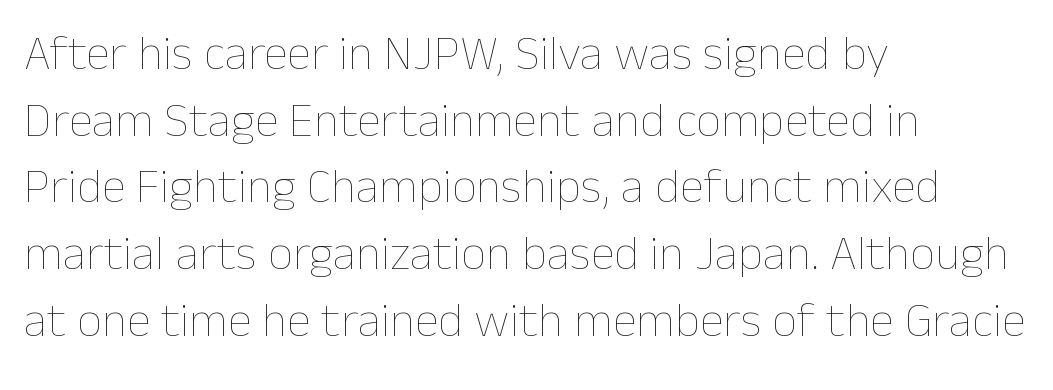
{"italic": "no", "bold": "no", "weight": "thin", "width": "normal", "stroke_contrast": "low", "x_height": "medium", "monospaced": "no", "underline": "no", "align": "left", "line_spacing": "normal", "line_spacing_ratio": 1.36, "letter_spacing": "normal", "letter_spacing_em": 0.0, "glyph_px": 49}
